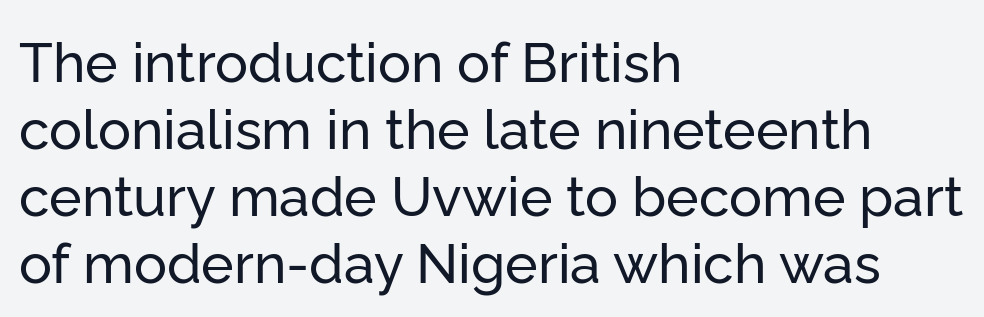
The image shows 55 px sans-serif type, upright; set left-aligned, line spacing 1.22x, normal letter spacing, not underlined; low stroke contrast and a medium x-height.
